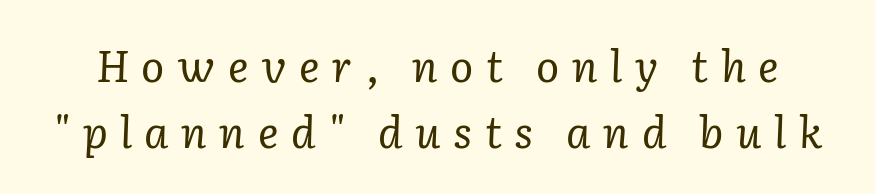
Q: Is the text bold? A: No.
Q: Is the text italic (slanted)? A: Yes, it leans right by about 2 degrees.
Q: Is the typeface a serif or a sans-serif typeface? A: Serif.
Q: Is the text underlined? A: No.
Q: Is the spacing between letters normal or unusually wide? A: Unusually wide.
Q: Is the spacing between lines tight, normal or loose? A: Normal.
Q: Width (condensed, normal, or wide)? A: Normal.
Q: Stroke contrast? A: Low.
Q: x-height? A: Medium.
Q: Monospaced? A: No.
